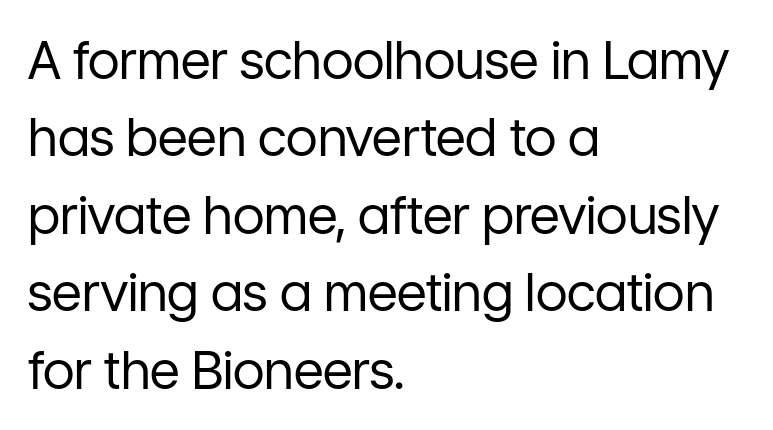
The image shows 52 px regular-weight sans-serif type, upright; set left-aligned, normal line spacing (1.49x), normal letter spacing, not underlined; low stroke contrast and a medium x-height.
